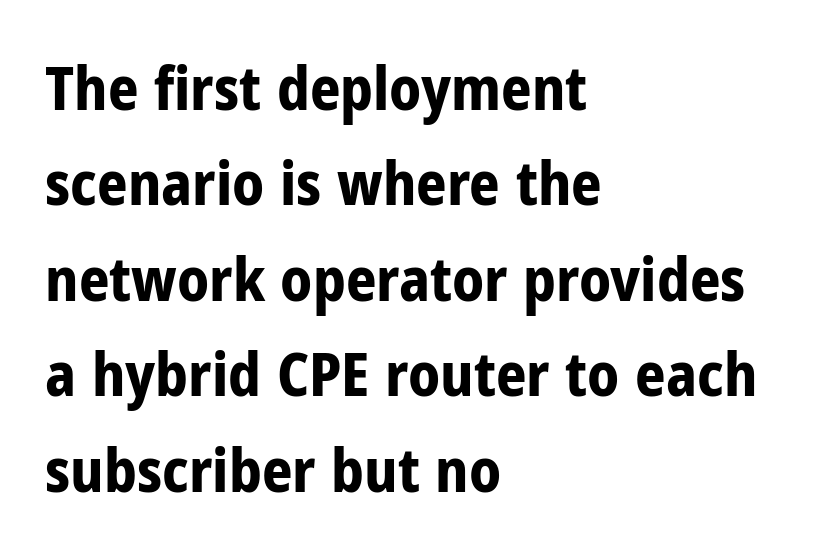
Q: Is the text bold? A: Yes.
Q: Is the text italic (slanted)? A: No, it is upright.
Q: Is the typeface a serif or a sans-serif typeface? A: Sans-serif.
Q: Is the text underlined? A: No.
Q: How is the paragraph aligned? A: Left-aligned.
Q: Is the spacing between letters normal or unusually wide? A: Normal.
Q: Is the spacing between lines tight, normal or loose? A: Normal.
Q: Width (condensed, normal, or wide)? A: Condensed.
Q: Stroke contrast? A: Low.
Q: x-height? A: Medium.
Q: Monospaced? A: No.
